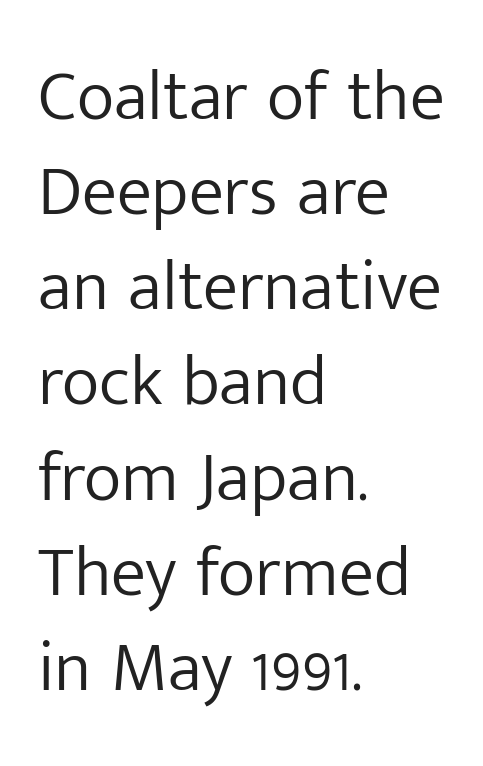
The image shows 71 px light sans-serif type, upright; set left-aligned, normal line spacing (1.34x), normal letter spacing, not underlined; low stroke contrast and a medium x-height.
